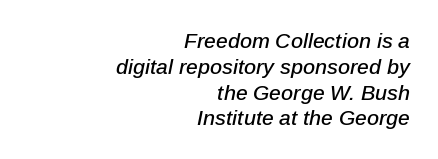
Q: Is the text italic (slanted)? A: Yes, it leans right by about 12 degrees.
Q: Is the text underlined? A: No.
Q: How is the paragraph aligned? A: Right-aligned.
Q: Is the spacing between letters normal or unusually wide? A: Normal.
